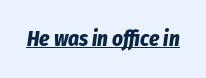
You'd pick this weight for a headline — it's a proper bold. How are the letters spaced? Ordinarily, with no added tracking. Does a line run under the words? Yes, clearly. Is the type slanted? Yes — the strokes lean at a clear angle.
